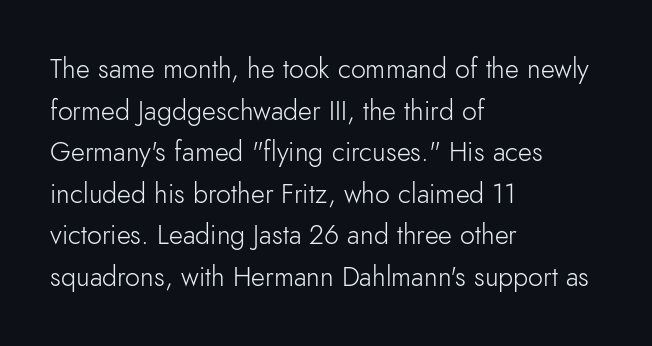
The image shows 27 px text type, upright; set left-aligned, normal line spacing (1.54x), normal letter spacing, not underlined.
